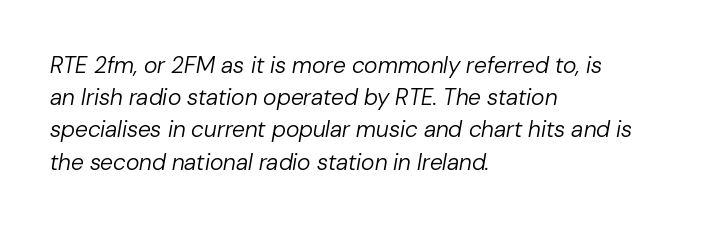
{"italic": "yes", "lean": "right", "slant_degrees": 10, "bold": "no", "underline": "no", "align": "left", "line_spacing": "normal", "line_spacing_ratio": 1.4, "letter_spacing": "normal", "letter_spacing_em": 0.0, "glyph_px": 23}
